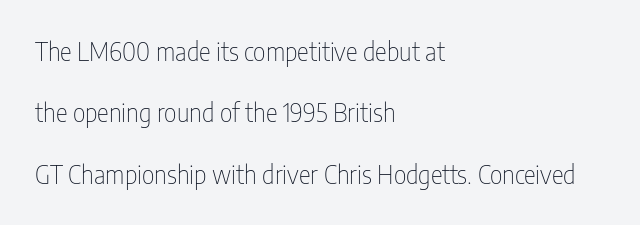
{"italic": "no", "bold": "no", "underline": "no", "align": "left", "line_spacing": "loose", "line_spacing_ratio": 2.46, "letter_spacing": "normal", "letter_spacing_em": 0.0, "glyph_px": 25}
